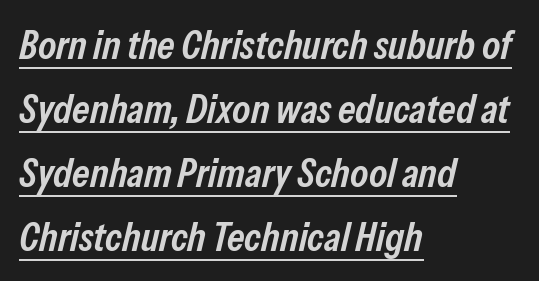
The image shows 41 px semibold, condensed type, italic (leaning right); set left-aligned, normal line spacing (1.56x), normal letter spacing, underlined; low stroke contrast and a medium x-height.
